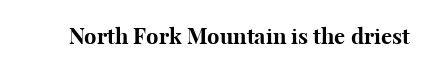
{"italic": "no", "bold": "yes", "underline": "no", "letter_spacing": "normal", "letter_spacing_em": 0.0, "glyph_px": 22}
